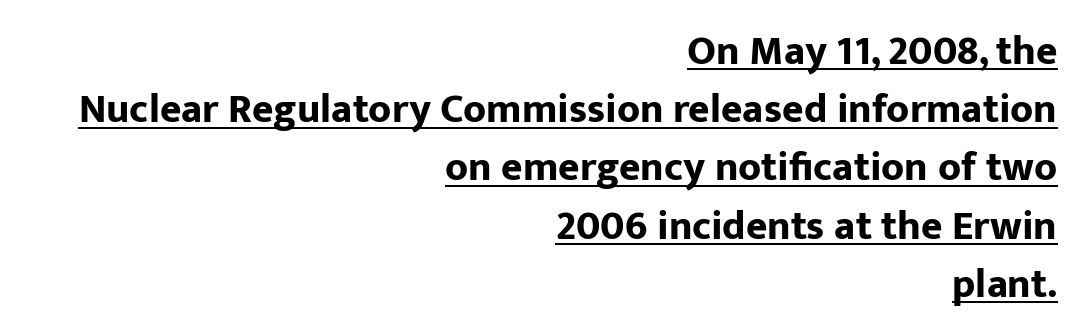
Short note: letters normally spaced. Posture: straight, roman, zero tilt. Bold? Absolutely — the strokes are thick and heavy. You can tell from the bare stems that sans-serif type was used.
